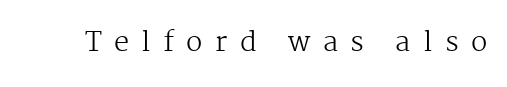
Q: Is the text bold? A: No.
Q: Is the text italic (slanted)? A: No, it is upright.
Q: Is the text underlined? A: No.
Q: Is the spacing between letters normal or unusually wide? A: Unusually wide.
